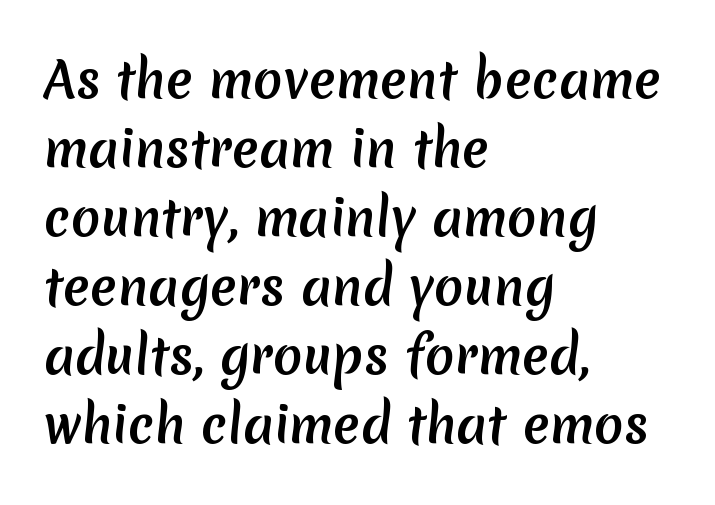
Q: Is the typeface a serif or a sans-serif typeface? A: Sans-serif.
Q: Is the text underlined? A: No.
Q: How is the paragraph aligned? A: Left-aligned.
Q: Is the spacing between letters normal or unusually wide? A: Normal.
Q: Is the spacing between lines tight, normal or loose? A: Normal.
Q: Width (condensed, normal, or wide)? A: Normal.
Q: Stroke contrast? A: Medium.
Q: x-height? A: Medium.
Q: Monospaced? A: No.
